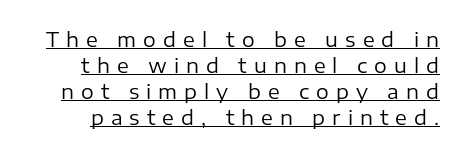
{"italic": "no", "bold": "no", "underline": "yes", "line_spacing": "normal", "line_spacing_ratio": 1.3, "letter_spacing": "wide", "letter_spacing_em": 0.35, "glyph_px": 20}
